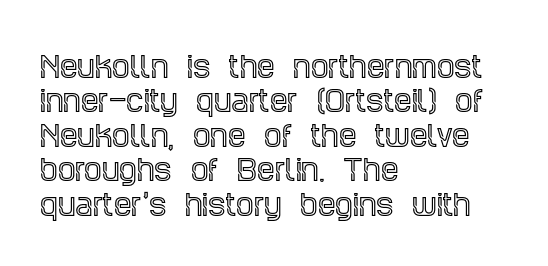
{"serif": "yes", "italic": "no", "width": "condensed", "x_height": "large", "monospaced": "no", "underline": "no", "align": "left", "line_spacing_ratio": 1.23, "letter_spacing": "normal", "letter_spacing_em": 0.0, "glyph_px": 28}
